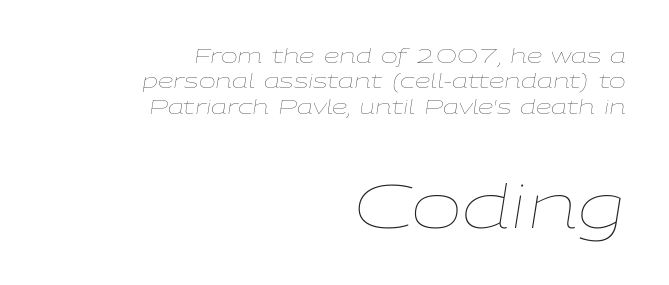
{"italic": "yes", "lean": "right", "slant_degrees": 9, "bold": "no", "weight": "thin", "width": "wide", "stroke_contrast": "low", "x_height": "medium", "monospaced": "no", "underline": "no", "align": "right", "line_spacing": "normal", "line_spacing_ratio": 1.27, "letter_spacing": "normal", "letter_spacing_em": 0.0, "larger_block": "second", "size_ratio": 3.05, "glyph_px": 61}
